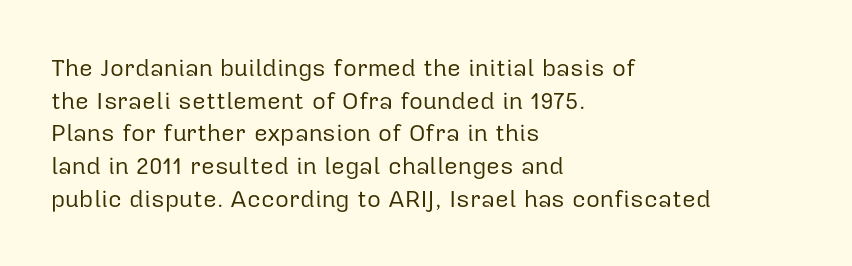
{"italic": "no", "bold": "no", "underline": "no", "align": "left", "line_spacing": "normal", "line_spacing_ratio": 1.36, "letter_spacing": "normal", "letter_spacing_em": 0.0, "glyph_px": 24}
